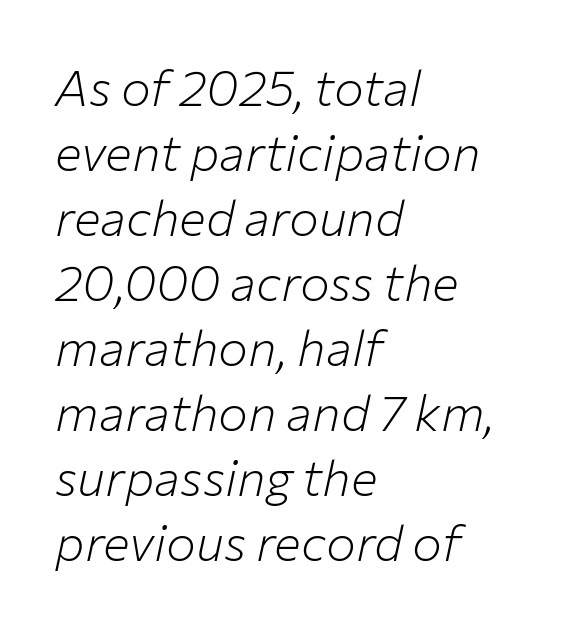
The image shows 50 px light type, italic (leaning right); set left-aligned, normal line spacing (1.3x), normal letter spacing, not underlined; low stroke contrast and a medium x-height.
